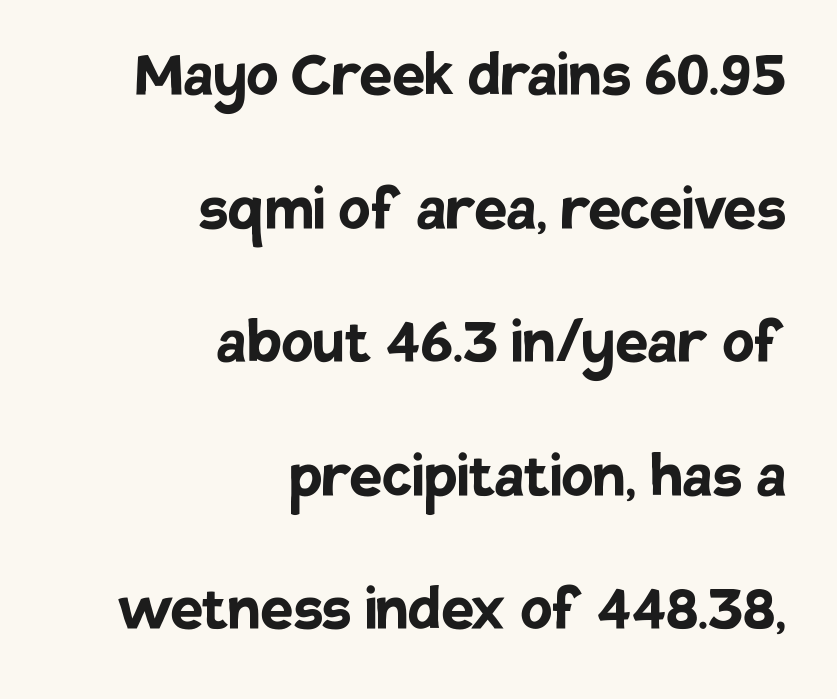
Q: Is the text bold? A: Yes.
Q: Is the text italic (slanted)? A: No, it is upright.
Q: Is the typeface a serif or a sans-serif typeface? A: Sans-serif.
Q: Is the text underlined? A: No.
Q: How is the paragraph aligned? A: Right-aligned.
Q: Is the spacing between letters normal or unusually wide? A: Normal.
Q: Width (condensed, normal, or wide)? A: Normal.
Q: Stroke contrast? A: Low.
Q: x-height? A: Large.
Q: Monospaced? A: No.
